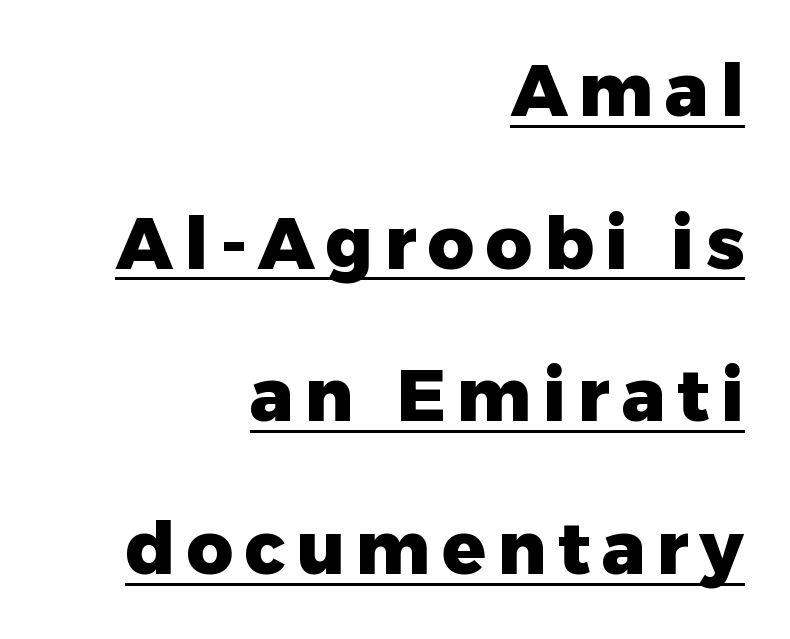
The lettering is marked with a stroke running underneath it. Style check: upright. Look at the bottom of the vertical strokes: they stop flat, with no serifs. Loosely led — the rows are spread out. The rendering anchors every line to the right-hand side. Plenty of ink on the page — the face is bold.
